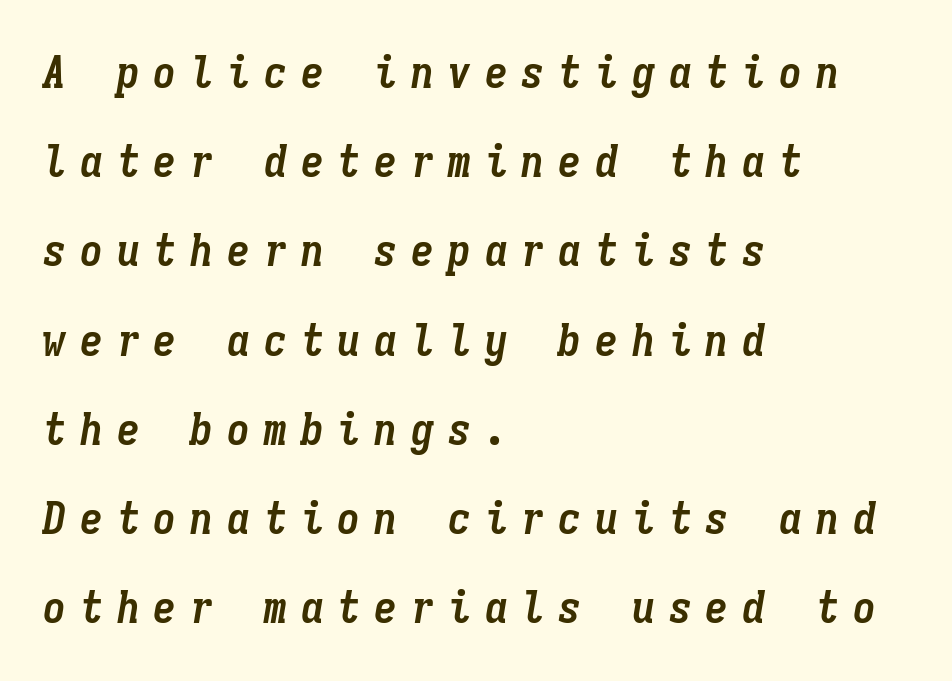
The image shows 46 px semibold, condensed type, italic (leaning right), monospaced; set left-aligned, loose line spacing (1.94x), unusually wide letter spacing (+0.3 em), not underlined; low stroke contrast and a medium x-height.
